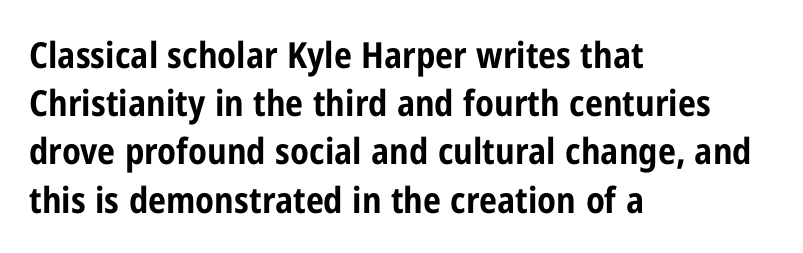
Q: Is the text bold? A: Yes.
Q: Is the text italic (slanted)? A: No, it is upright.
Q: Is the typeface a serif or a sans-serif typeface? A: Sans-serif.
Q: Is the text underlined? A: No.
Q: How is the paragraph aligned? A: Left-aligned.
Q: Is the spacing between letters normal or unusually wide? A: Normal.
Q: Is the spacing between lines tight, normal or loose? A: Normal.
Q: Width (condensed, normal, or wide)? A: Condensed.
Q: Stroke contrast? A: Low.
Q: x-height? A: Medium.
Q: Monospaced? A: No.
